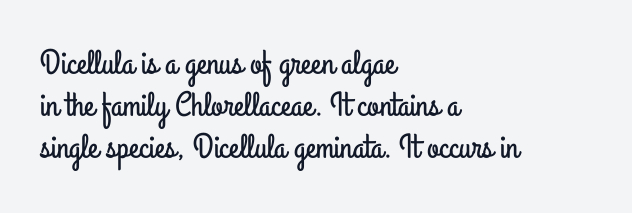
Q: Is the text italic (slanted)? A: No, it is upright.
Q: Is the typeface a serif or a sans-serif typeface? A: Sans-serif.
Q: Is the text underlined? A: No.
Q: How is the paragraph aligned? A: Left-aligned.
Q: Is the spacing between letters normal or unusually wide? A: Normal.
Q: Width (condensed, normal, or wide)? A: Condensed.
Q: Stroke contrast? A: Low.
Q: x-height? A: Small.
Q: Monospaced? A: No.
